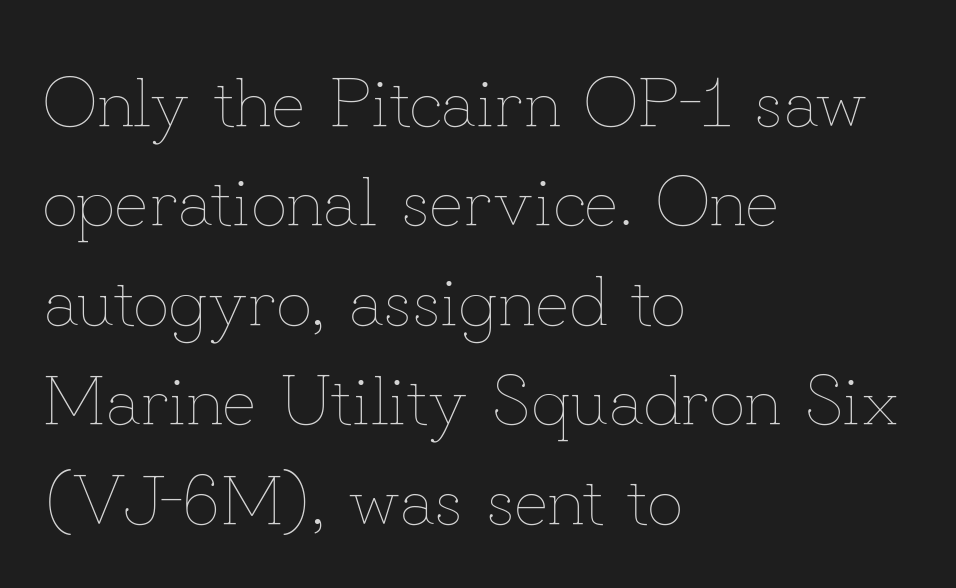
The image shows 71 px thin type, upright; set left-aligned, normal line spacing (1.4x), normal letter spacing, not underlined; low stroke contrast and a small x-height.
